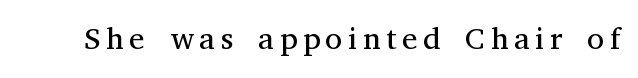
The image shows 31 px regular-weight serif type, upright; set not underlined; medium stroke contrast and a medium x-height.
